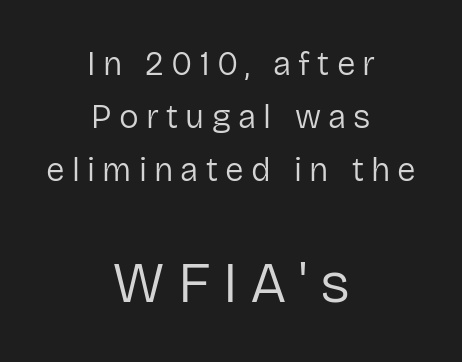
Q: Is the text bold? A: No.
Q: Is the text italic (slanted)? A: No, it is upright.
Q: Is the typeface a serif or a sans-serif typeface? A: Sans-serif.
Q: Is the text underlined? A: No.
Q: How is the paragraph aligned? A: Centered.
Q: Is the spacing between letters normal or unusually wide? A: Unusually wide.
Q: Is the spacing between lines tight, normal or loose? A: Normal.
Q: Which block of text is set in a larger size, the first (top) or the second (bottom)? A: The second (bottom) one.
Q: Width (condensed, normal, or wide)? A: Normal.
Q: Stroke contrast? A: Low.
Q: x-height? A: Medium.
Q: Monospaced? A: No.
